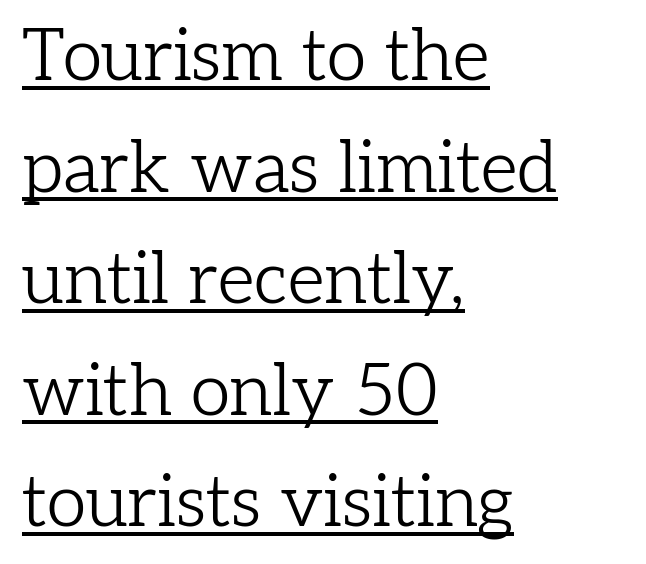
The image shows 72 px light serif type, upright; set left-aligned, normal line spacing (1.55x), normal letter spacing, underlined; low stroke contrast and a medium x-height.
